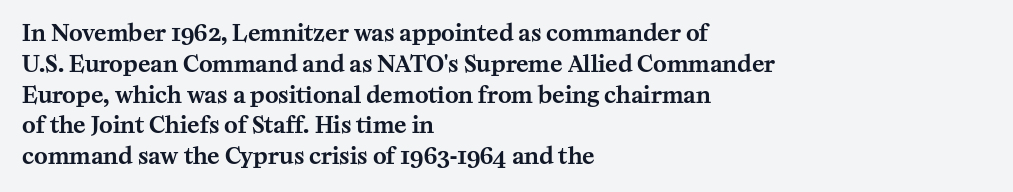
The image shows 23 px text type, upright; set left-aligned, normal line spacing (1.34x), normal letter spacing, not underlined.
